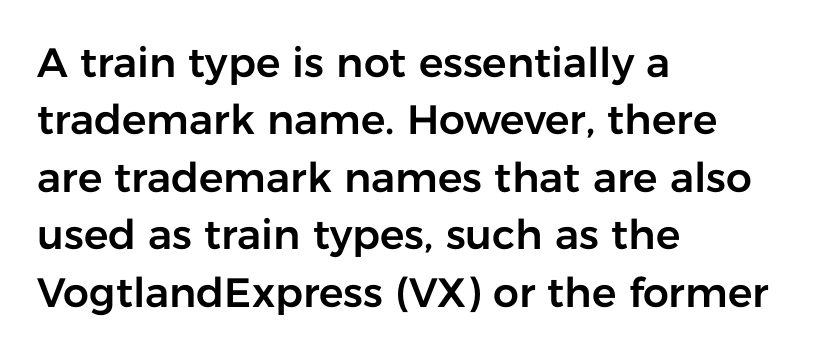
Each new line begins a customary step beneath the previous one. The rendering uses natural spacing where letterforms have individual widths. This sample uses a sans-serif face. These lines are set flush left with a ragged right edge.
